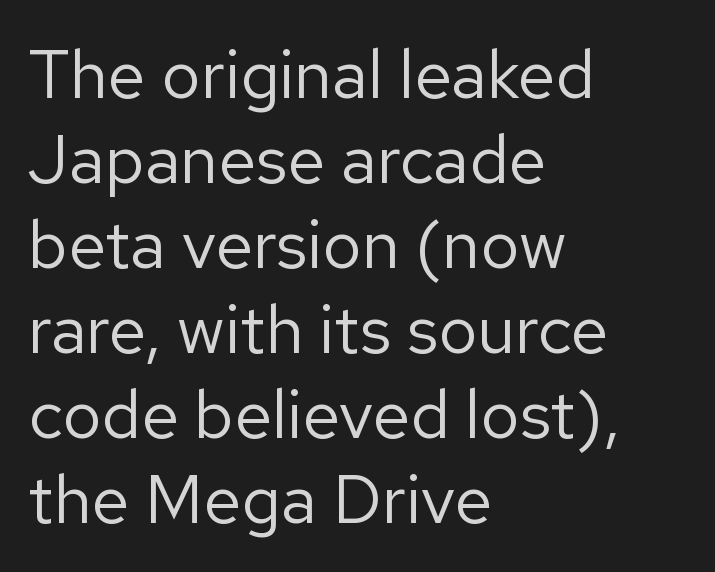
There is no visible air inserted between adjacent glyphs. The passage is arranged the way most books set body copy — flush left. The letters advance in unequal steps, a hallmark of proportional type. The type family on display is of the sans-serif kind. Type without underlining. Compared with typical paragraphs, the rows here are spaced about the same.
